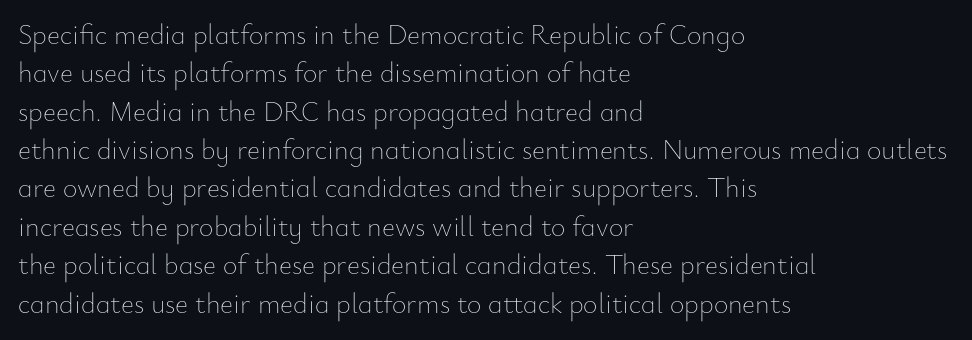
The image shows 28 px thin type, upright; set left-aligned, normal line spacing (1.37x), normal letter spacing, not underlined; low stroke contrast and a small x-height.
